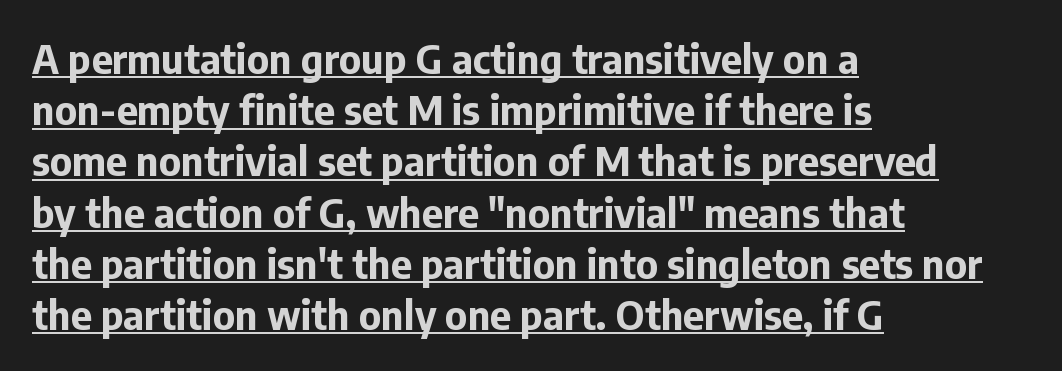
{"serif": "no", "italic": "no", "bold": "yes", "weight": "bold", "width": "normal", "stroke_contrast": "low", "x_height": "medium", "monospaced": "no", "underline": "yes", "align": "left", "line_spacing": "normal", "line_spacing_ratio": 1.28, "letter_spacing": "normal", "letter_spacing_em": 0.0, "glyph_px": 40}
